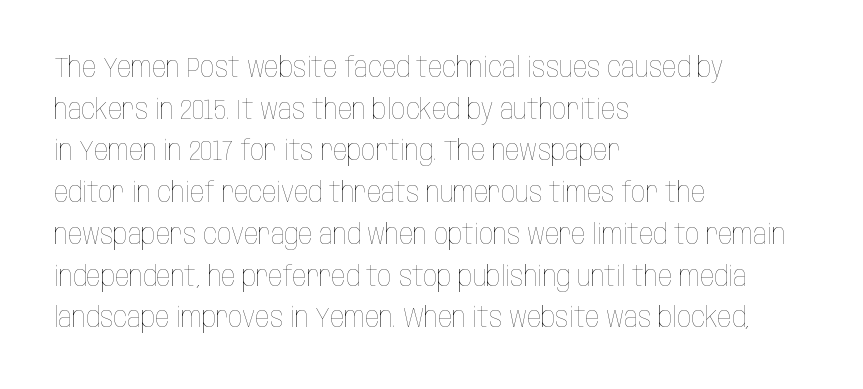
Do the characters align in a grid? No, the font is proportional. Default kerning and tracking; the words read as compact shapes. You can tell it's not italic because the verticals are truly vertical. The area under the type is left untouched.
